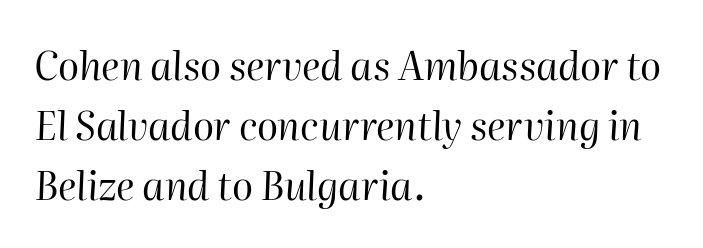
The image shows 39 px regular-weight type, italic (leaning right); set left-aligned, normal line spacing (1.54x), normal letter spacing, not underlined; high stroke contrast and a medium x-height.
